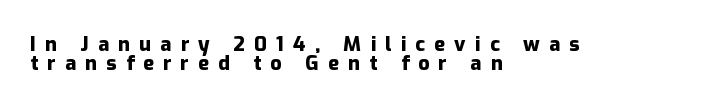
{"italic": "no", "bold": "yes", "underline": "no", "align": "left", "line_spacing": "tight", "line_spacing_ratio": 0.96, "letter_spacing": "wide", "letter_spacing_em": 0.46, "glyph_px": 20}
